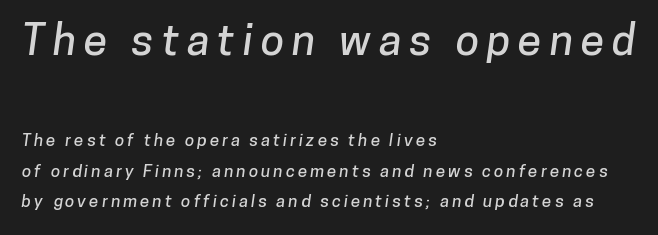
Q: Is the typeface a serif or a sans-serif typeface? A: Sans-serif.
Q: Is the text underlined? A: No.
Q: How is the paragraph aligned? A: Left-aligned.
Q: Which block of text is set in a larger size, the first (top) or the second (bottom)? A: The first (top) one.
Q: Width (condensed, normal, or wide)? A: Normal.
Q: Stroke contrast? A: Low.
Q: x-height? A: Medium.
Q: Monospaced? A: No.
